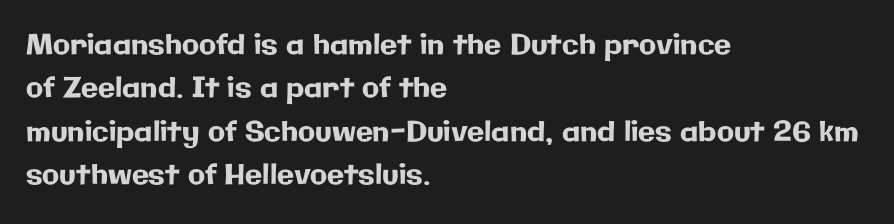
Characters remain perfectly vertical along every line. Looks like regular typesetting: each glyph gets only the width it needs. Stroke terminals: plain, sans-serif. The line-height multiplier appears to be the usual default.
